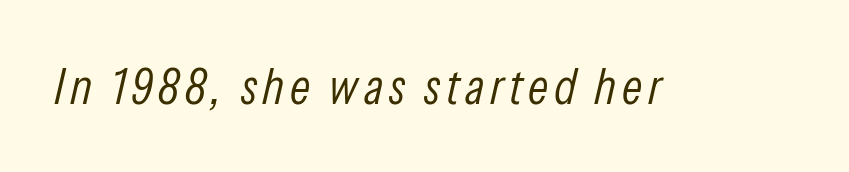
The image shows 50 px light, condensed type, italic (leaning right); set not underlined; low stroke contrast and a medium x-height.
